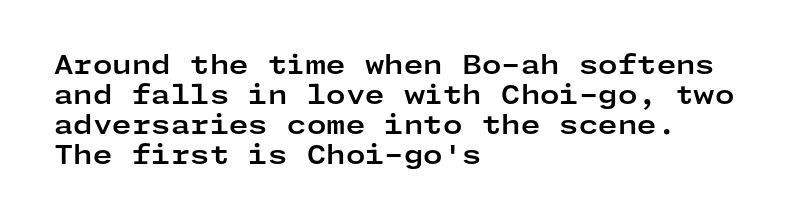
{"italic": "no", "bold": "yes", "underline": "no", "align": "left", "line_spacing_ratio": 1.2, "letter_spacing": "normal", "letter_spacing_em": 0.0, "glyph_px": 25}
